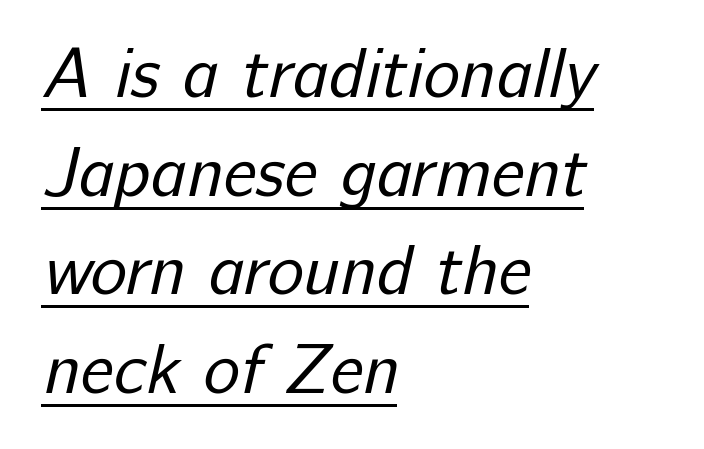
Q: Is the text bold? A: No.
Q: Is the typeface a serif or a sans-serif typeface? A: Sans-serif.
Q: Is the text underlined? A: Yes.
Q: How is the paragraph aligned? A: Left-aligned.
Q: Is the spacing between letters normal or unusually wide? A: Normal.
Q: Is the spacing between lines tight, normal or loose? A: Normal.
Q: Width (condensed, normal, or wide)? A: Normal.
Q: Stroke contrast? A: Low.
Q: x-height? A: Medium.
Q: Monospaced? A: No.
